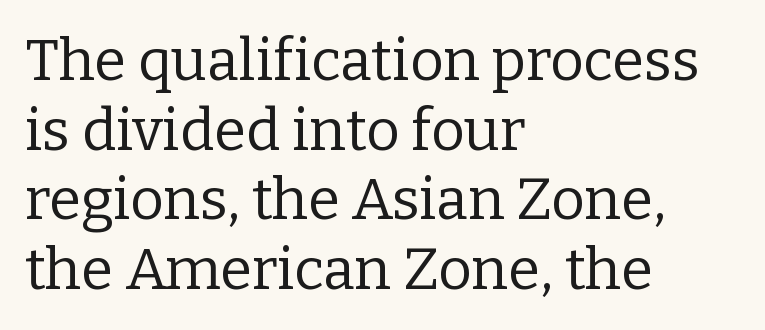
Q: Is the text bold? A: No.
Q: Is the text italic (slanted)? A: No, it is upright.
Q: Is the typeface a serif or a sans-serif typeface? A: Serif.
Q: Is the text underlined? A: No.
Q: How is the paragraph aligned? A: Left-aligned.
Q: Is the spacing between letters normal or unusually wide? A: Normal.
Q: Width (condensed, normal, or wide)? A: Normal.
Q: Stroke contrast? A: Low.
Q: x-height? A: Medium.
Q: Monospaced? A: No.
